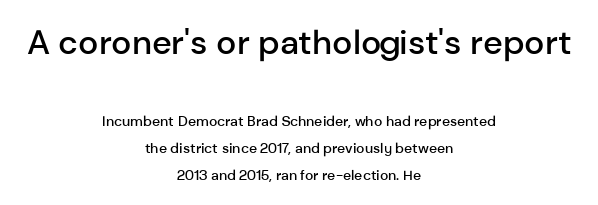
The image shows 34 px semibold sans-serif type, upright; set centered, loose line spacing (1.91x), normal letter spacing, not underlined; the first (top) block is 2.43x larger; low stroke contrast and a medium x-height.
